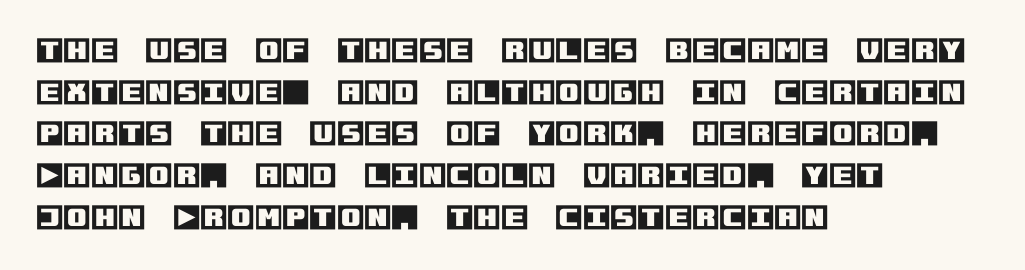
Horizontally, the lines are justified to the leading edge only. The type is set solid horizontally, with unmodified tracking. No word sits above an underline. Do the letters lean? They stand straight. Is there much room between lines? A standard amount, neither cramped nor airy.
